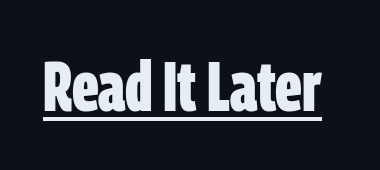
The image shows 70 px bold, condensed sans-serif type; set normal letter spacing, underlined; low stroke contrast and a large x-height.
